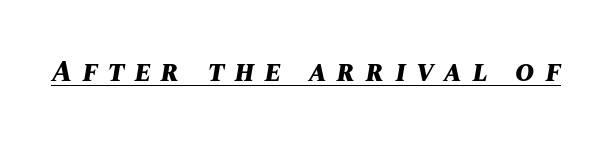
{"italic": "yes", "lean": "right", "slant_degrees": 10, "bold": "yes", "weight": "bold", "width": "normal", "stroke_contrast": "medium", "x_height": "large", "monospaced": "no", "underline": "yes", "letter_spacing": "wide", "letter_spacing_em": 0.36, "glyph_px": 29}
